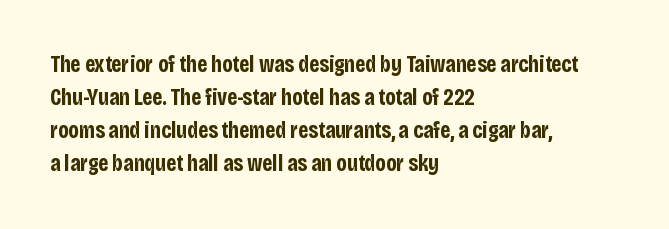
This sample keeps an unexceptional amount of space between lines. Strokes here are thick enough to call this a true bold. A student would call this left alignment; a typographer would say flush left, rag right. You can tell it's not italic because the verticals are truly vertical.
